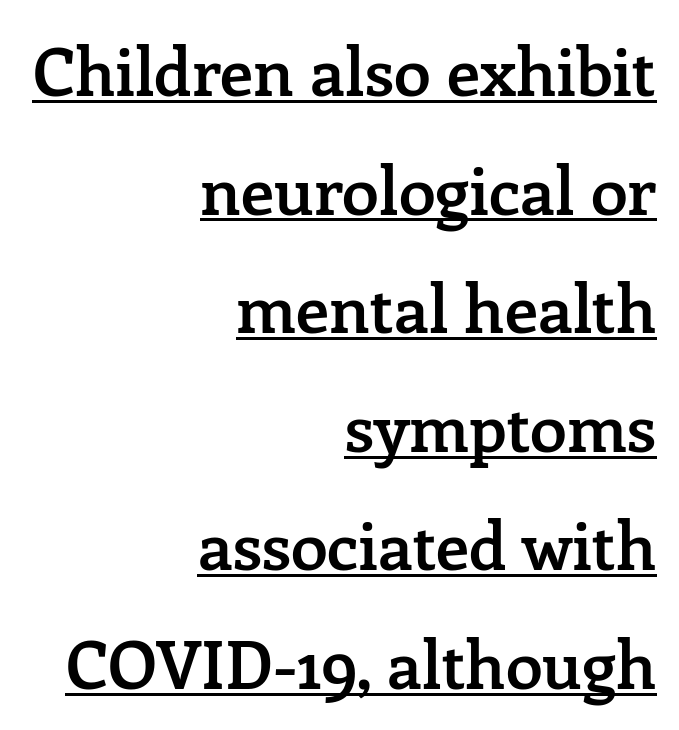
All the whitespace from short lines collects on the left. These characters rest on top of a visible drawn line. Varying glyph widths throughout — classic text-font behaviour. Observe the ordinary spacing: letters are neighbours, not strangers. The lettering holds an erect, upright posture throughout. These words are printed semibold, heavier than regular yet not bold.
